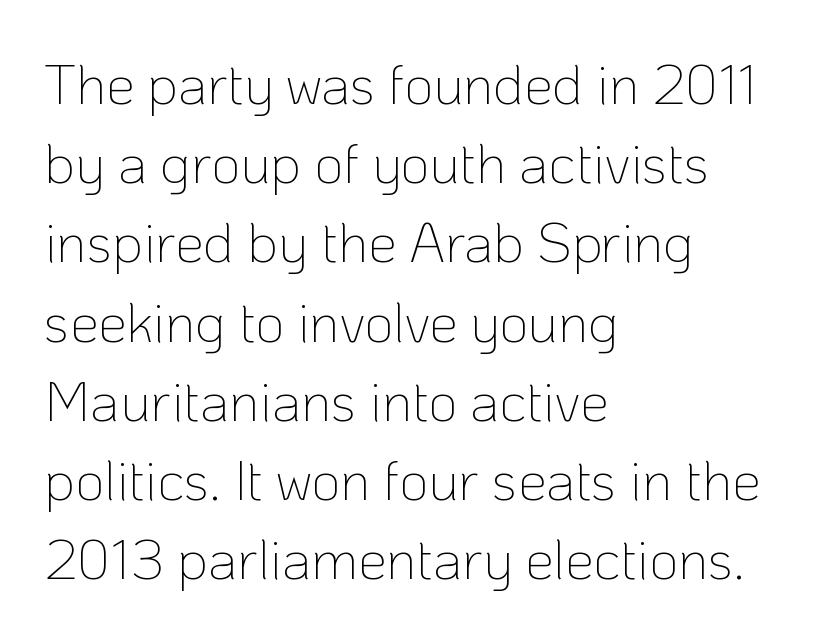
When letters stand straight like this, we call the style roman or upright. Does the type have serifs? No, each stem ends abruptly. Ink coverage per letter is moderate at most. The type is set solid horizontally, with unmodified tracking.
